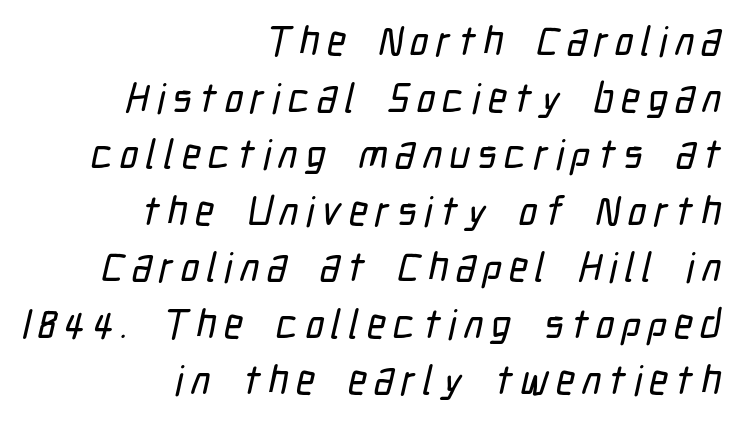
A typesetter would label this face a sans. Nobody drew a line under any word here. Is there much room between lines? A standard amount, neither cramped nor airy. The passage is arranged like a letterhead date or caption credit — flush right. Each letter keeps its own natural width here, so spacing adapts to shape.
